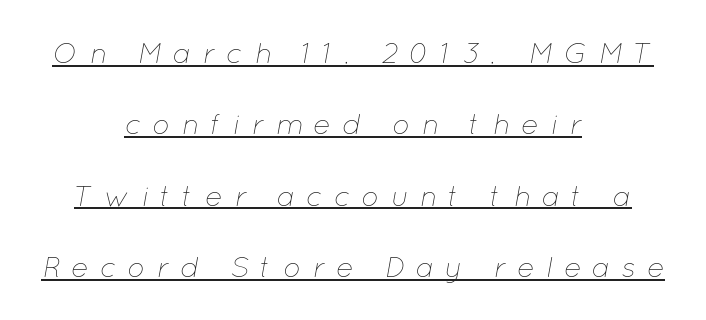
The image shows 29 px thin type, italic (leaning right); set centered, loose line spacing (2.46x), unusually wide letter spacing (+0.38 em), underlined; low stroke contrast and a medium x-height.
